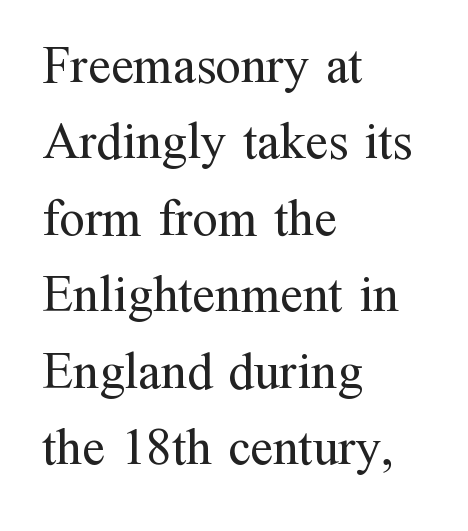
The image shows 51 px regular-weight serif type, upright; set left-aligned, normal line spacing (1.5x), normal letter spacing, not underlined; medium stroke contrast and a medium x-height.
